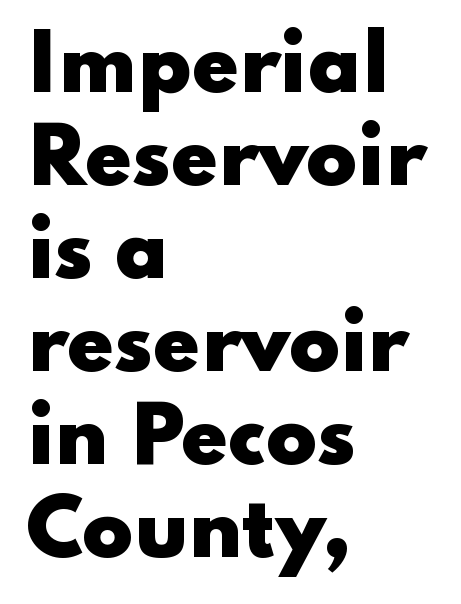
Q: Is the text bold? A: Yes.
Q: Is the text italic (slanted)? A: No, it is upright.
Q: Is the typeface a serif or a sans-serif typeface? A: Sans-serif.
Q: Is the text underlined? A: No.
Q: How is the paragraph aligned? A: Left-aligned.
Q: Is the spacing between letters normal or unusually wide? A: Normal.
Q: Width (condensed, normal, or wide)? A: Wide.
Q: Stroke contrast? A: Low.
Q: x-height? A: Small.
Q: Monospaced? A: No.
